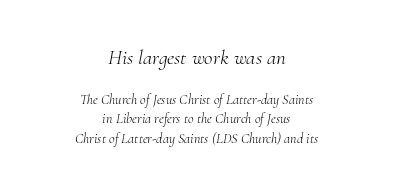
Q: Is the text bold? A: No.
Q: Is the text italic (slanted)? A: Yes, it leans right by about 10 degrees.
Q: Is the text underlined? A: No.
Q: How is the paragraph aligned? A: Centered.
Q: Is the spacing between letters normal or unusually wide? A: Normal.
Q: Is the spacing between lines tight, normal or loose? A: Normal.
Q: Which block of text is set in a larger size, the first (top) or the second (bottom)? A: The first (top) one.
